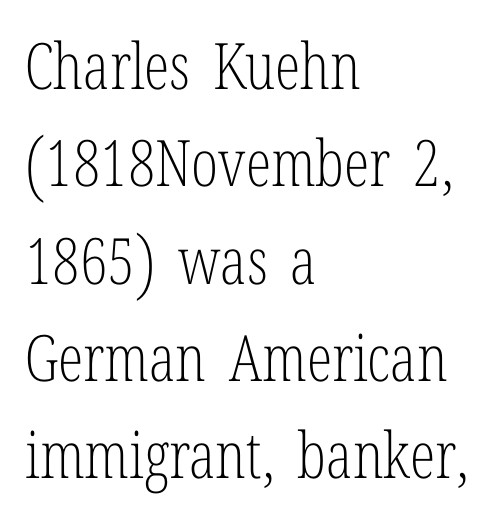
These lines are rendered in a variable-pitch font. Characters remain perfectly vertical along every line. The letterforms sit shoulder to shoulder at normal distance. Honestly, the row spacing looks completely unremarkable. Stroke terminals: seriffed.
